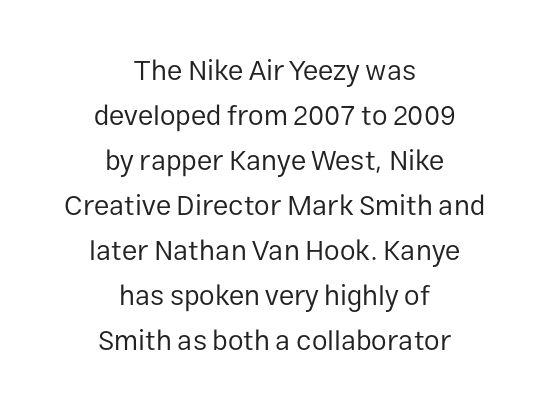
{"serif": "no", "italic": "no", "bold": "no", "weight": "regular", "width": "normal", "stroke_contrast": "low", "x_height": "medium", "monospaced": "no", "underline": "no", "align": "center", "line_spacing": "normal", "line_spacing_ratio": 1.61, "letter_spacing": "normal", "letter_spacing_em": 0.0, "glyph_px": 28}
